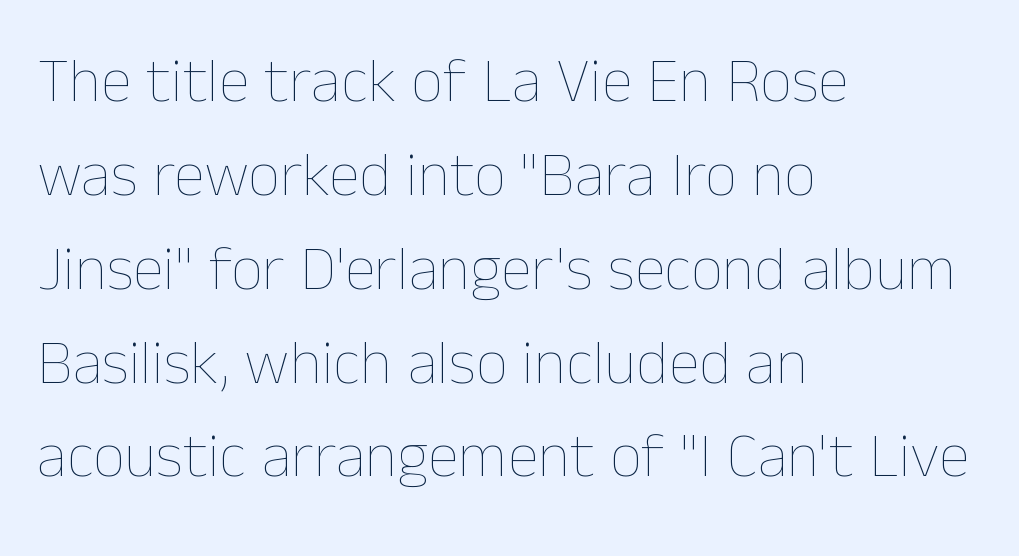
{"italic": "no", "bold": "no", "weight": "thin", "width": "normal", "stroke_contrast": "low", "x_height": "medium", "monospaced": "no", "underline": "no", "align": "left", "line_spacing": "normal", "line_spacing_ratio": 1.49, "letter_spacing": "normal", "letter_spacing_em": 0.0, "glyph_px": 63}
